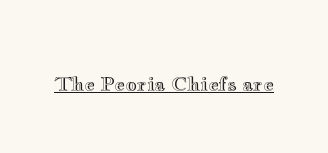
Q: Is the text italic (slanted)? A: No, it is upright.
Q: Is the text underlined? A: Yes.
Q: Is the spacing between letters normal or unusually wide? A: Normal.
